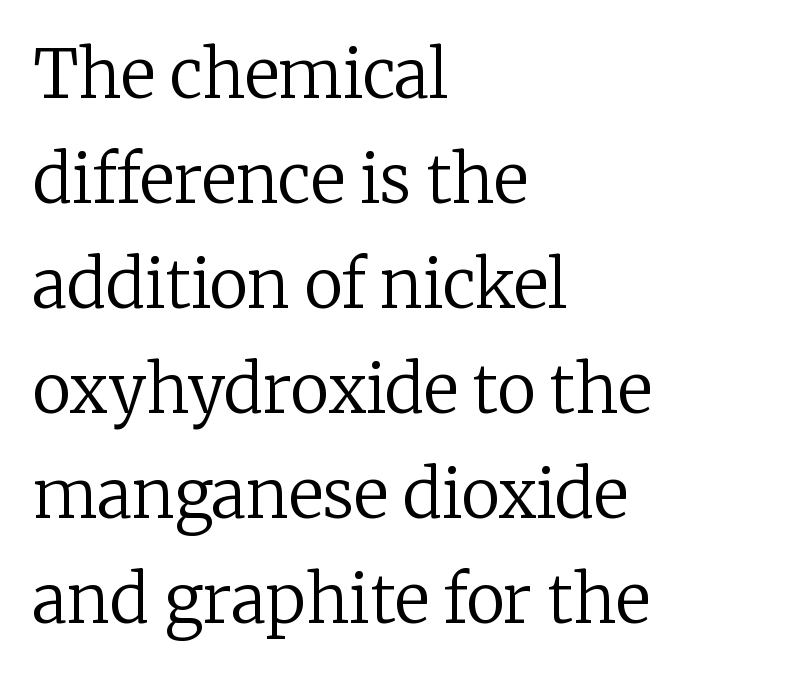
The image shows 66 px regular-weight serif type, upright; set left-aligned, normal line spacing (1.59x), normal letter spacing, not underlined; low stroke contrast and a medium x-height.
